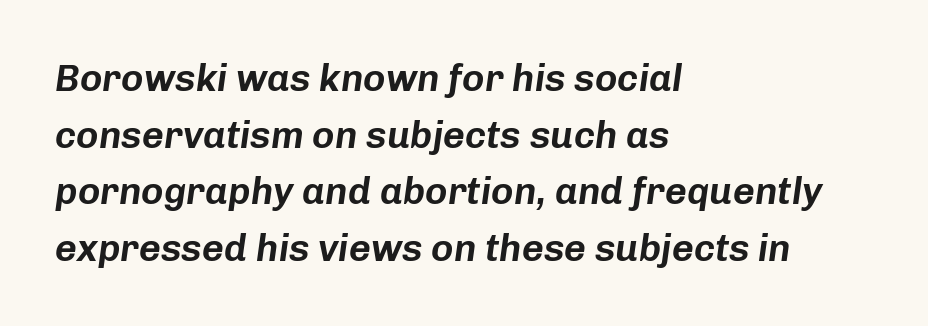
Words appear dense and cohesive because spacing is normal. The setting favours the left margin, as ordinary paragraphs usually do. Is the type slanted? Yes — the strokes lean at a clear angle. Think of a printed novel: that variable character pitch is what you see here. Students, observe: this is what conventionally led text looks like.
